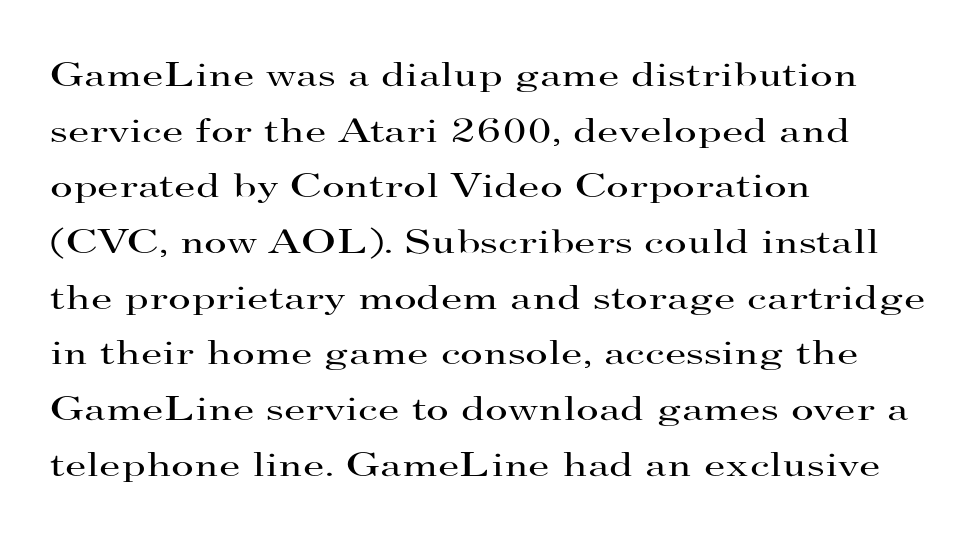
The string is rendered with underlining switched off. The letters advance in unequal steps, a hallmark of proportional type. Words appear dense and cohesive because spacing is normal. The designer went with a serif here, giving each stem small feet. The lettering stays uniformly vertical, giving the passage a roman look. The ragged edge is on the right, which tells us the setting is flush left.
